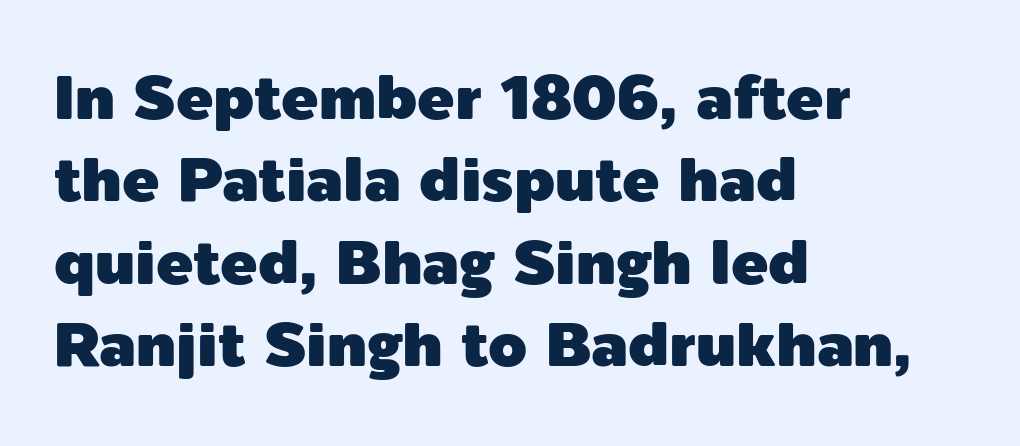
{"serif": "no", "italic": "no", "width": "normal", "x_height": "medium", "monospaced": "no", "underline": "no", "align": "left", "line_spacing": "normal", "line_spacing_ratio": 1.33, "letter_spacing": "normal", "letter_spacing_em": 0.0, "glyph_px": 62}
